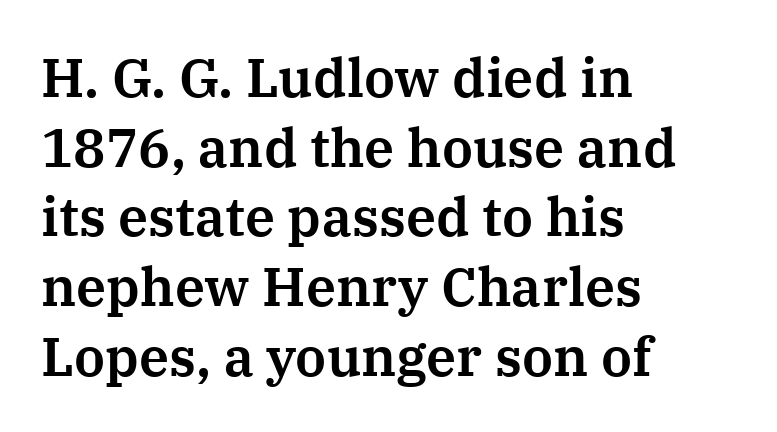
The image shows 54 px serif type, upright; set left-aligned, normal line spacing (1.29x), normal letter spacing, not underlined; medium stroke contrast and a medium x-height.
